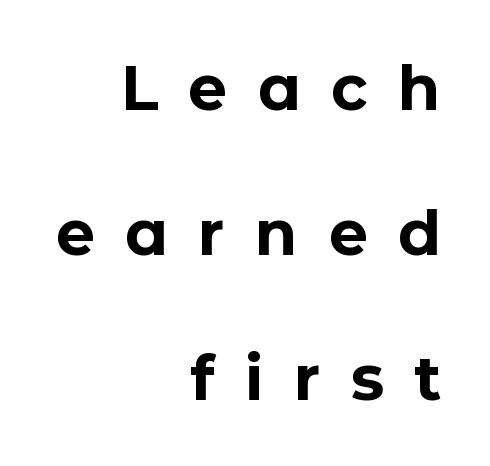
The image shows 62 px bold sans-serif type, upright; set right-aligned, loose line spacing (2.34x), unusually wide letter spacing (+0.49 em), not underlined; low stroke contrast and a medium x-height.
